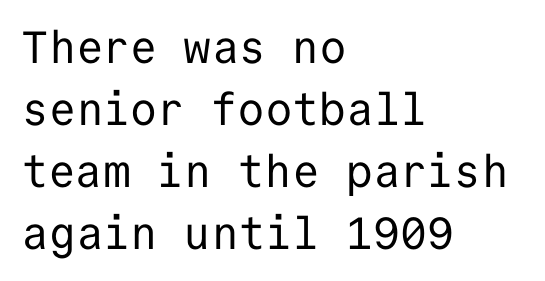
Q: Is the text bold? A: No.
Q: Is the text italic (slanted)? A: No, it is upright.
Q: Is the typeface a serif or a sans-serif typeface? A: Sans-serif.
Q: Is the text underlined? A: No.
Q: How is the paragraph aligned? A: Left-aligned.
Q: Is the spacing between letters normal or unusually wide? A: Normal.
Q: Is the spacing between lines tight, normal or loose? A: Normal.
Q: Width (condensed, normal, or wide)? A: Normal.
Q: Stroke contrast? A: Low.
Q: x-height? A: Medium.
Q: Monospaced? A: Yes.
